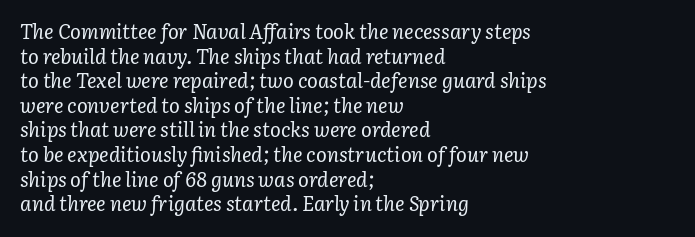
Q: Is the text bold? A: No.
Q: Is the text italic (slanted)? A: Yes, it leans right by about 3 degrees.
Q: Is the text underlined? A: No.
Q: How is the paragraph aligned? A: Left-aligned.
Q: Is the spacing between letters normal or unusually wide? A: Normal.
